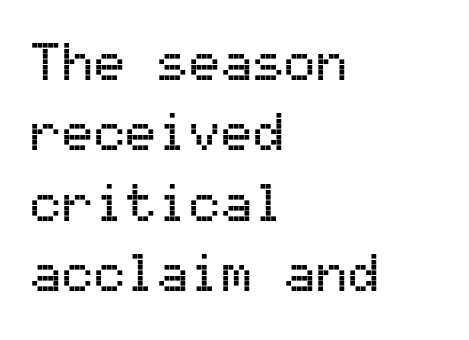
{"serif": "no", "italic": "no", "width": "normal", "stroke_contrast": "medium", "x_height": "medium", "monospaced": "yes", "underline": "no", "align": "left", "line_spacing": "normal", "line_spacing_ratio": 1.33, "letter_spacing": "normal", "letter_spacing_em": 0.0, "glyph_px": 53}
